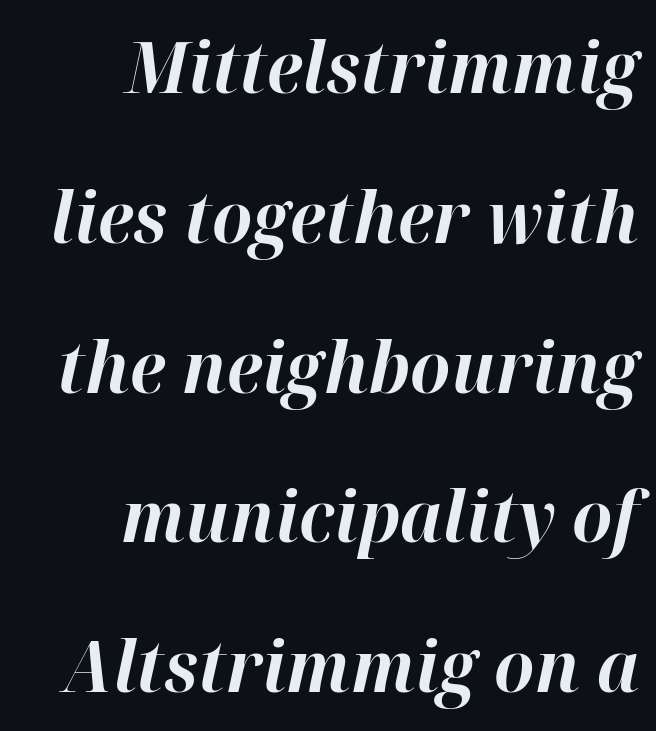
Q: Is the text bold? A: Yes.
Q: Is the text italic (slanted)? A: Yes, it leans right by about 12 degrees.
Q: Is the text underlined? A: No.
Q: How is the paragraph aligned? A: Right-aligned.
Q: Is the spacing between letters normal or unusually wide? A: Normal.
Q: Is the spacing between lines tight, normal or loose? A: Loose.
Q: Width (condensed, normal, or wide)? A: Normal.
Q: Stroke contrast? A: High.
Q: x-height? A: Medium.
Q: Monospaced? A: No.
